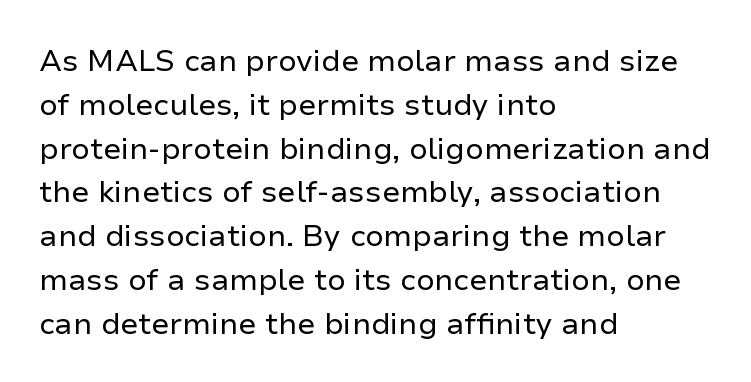
The lines are quadded left. The letters advance in unequal steps, a hallmark of proportional type. Tracking value appears to be zero — textbook default spacing. Compared with a typical body face, this is equally light or lighter still. Tall strokes in this sample are plumb rather than angled.
